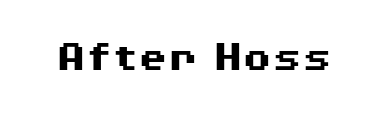
Letterform terminals end flat and unadorned throughout the passage. The lettering holds an erect, upright posture throughout. Weight check: bold — yes, fully. Compared with typical body copy, the letter spacing here is the same. Unmarked baselines from the first word to the last.
